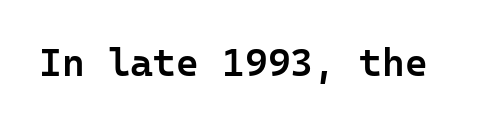
Short note: letters normally spaced. Rule under the text: the space is simply empty. The lettering holds an erect, upright posture throughout. Each glyph is drawn with semibold strokes, heavier than normal yet not fully bold. Unlike a traditional serif, this face leaves its strokes unadorned.
